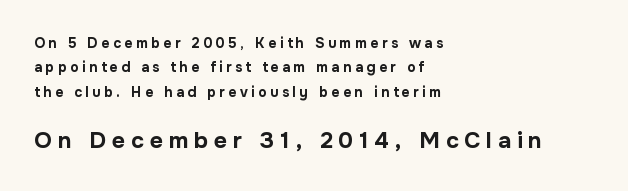
Q: Is the text bold? A: Yes.
Q: Is the text italic (slanted)? A: No, it is upright.
Q: Is the text underlined? A: No.
Q: How is the paragraph aligned? A: Left-aligned.
Q: Is the spacing between letters normal or unusually wide? A: Unusually wide.
Q: Which block of text is set in a larger size, the first (top) or the second (bottom)? A: The second (bottom) one.
